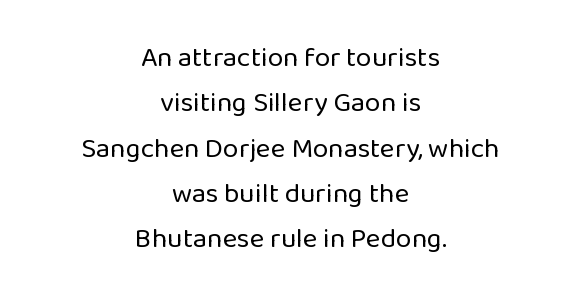
The image shows 28 px regular-weight sans-serif type, upright; set centered, normal line spacing (1.62x), normal letter spacing, not underlined; low stroke contrast and a medium x-height.
